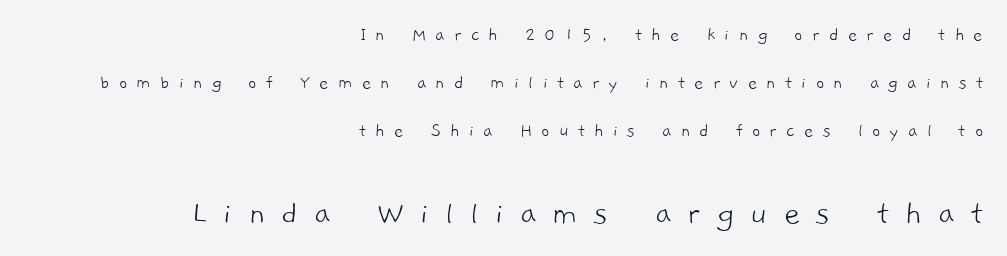
Q: Is the text bold? A: No.
Q: Is the typeface a serif or a sans-serif typeface? A: Sans-serif.
Q: Is the text underlined? A: No.
Q: How is the paragraph aligned? A: Right-aligned.
Q: Is the spacing between letters normal or unusually wide? A: Unusually wide.
Q: Is the spacing between lines tight, normal or loose? A: Loose.
Q: Which block of text is set in a larger size, the first (top) or the second (bottom)? A: The second (bottom) one.
Q: Width (condensed, normal, or wide)? A: Normal.
Q: Stroke contrast? A: Low.
Q: x-height? A: Medium.
Q: Monospaced? A: No.
